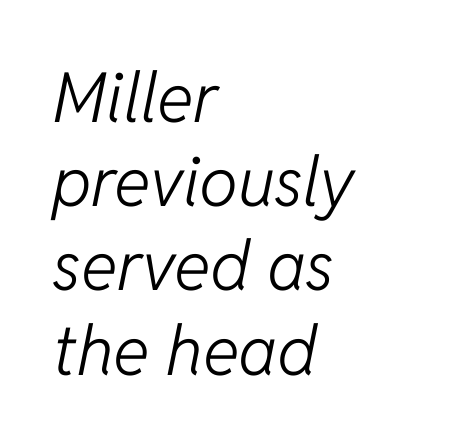
The image shows 69 px light type, italic (leaning right); set left-aligned, line spacing 1.22x, normal letter spacing, not underlined; low stroke contrast and a medium x-height.
